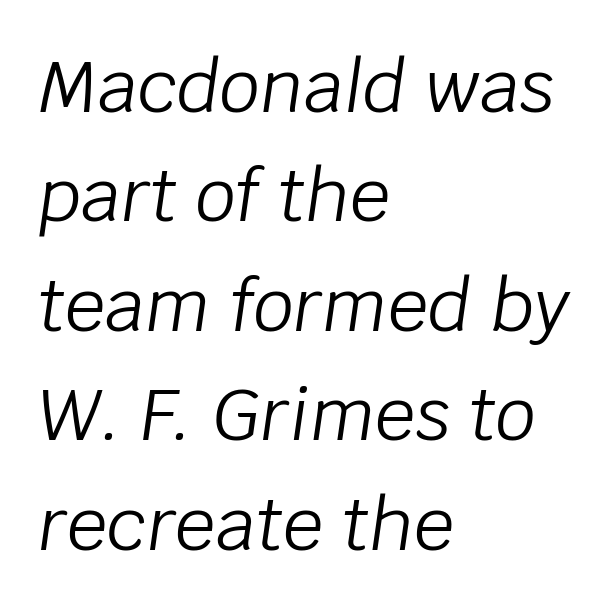
The image shows 72 px light type, italic (leaning right); set left-aligned, normal line spacing (1.52x), normal letter spacing, not underlined; low stroke contrast and a large x-height.
